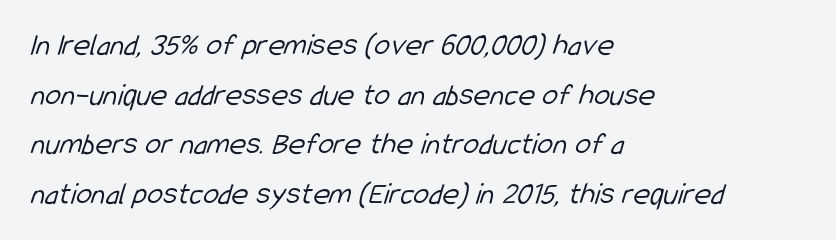
The image shows 32 px light, condensed sans-serif type; set left-aligned, normal line spacing (1.55x), normal letter spacing, not underlined; low stroke contrast and a medium x-height.
